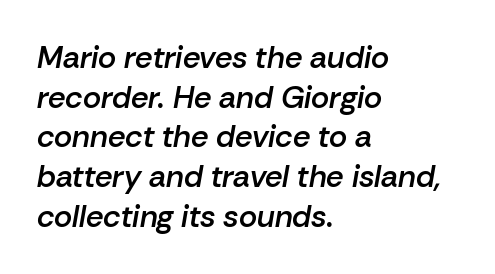
Q: Is the text bold? A: Semi-bold.
Q: Is the text italic (slanted)? A: Yes, it leans right by about 10 degrees.
Q: Is the text underlined? A: No.
Q: How is the paragraph aligned? A: Left-aligned.
Q: Is the spacing between letters normal or unusually wide? A: Normal.
Q: Is the spacing between lines tight, normal or loose? A: Normal.
Q: Width (condensed, normal, or wide)? A: Normal.
Q: Stroke contrast? A: Low.
Q: x-height? A: Medium.
Q: Monospaced? A: No.
